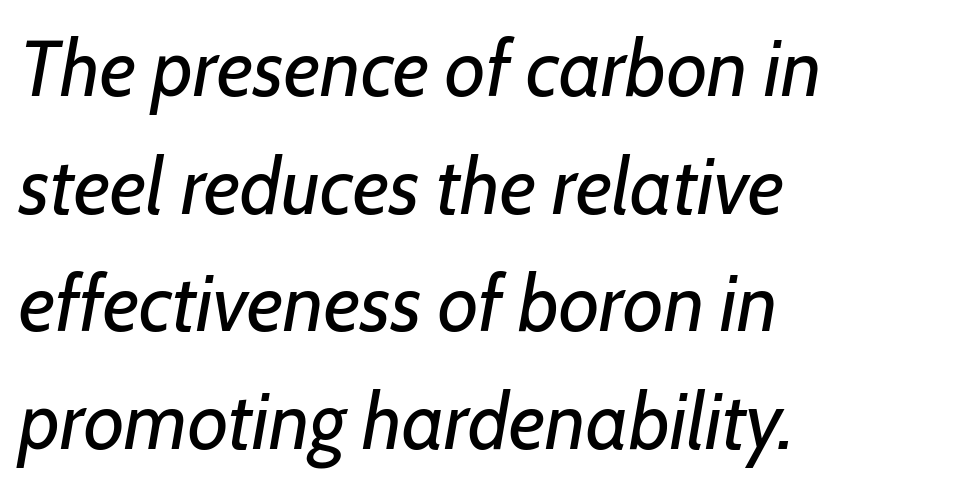
Beneath every word, the page is bare. Unbolded letterforms with no extra heft. This rendering uses left alignment, leaving the right contour irregular. The passage shown stacks its lines at a standard gap. Varying glyph widths throughout — classic text-font behaviour. Quick note: italic.
